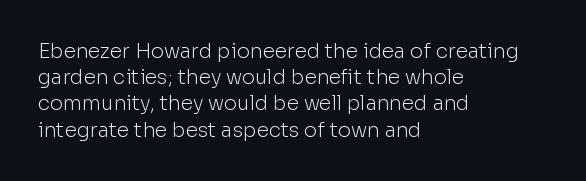
No chunkiness to these letters — they're not bold. Alignment: flush left. Do the letters lean? They stand straight. Horizontal bands of white between lines are of average thickness. Has an underline been added? It has not. Is the letter spacing exaggerated? No — it looks like the ordinary default.
